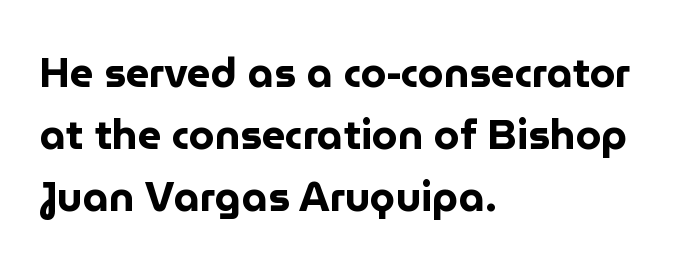
{"serif": "no", "italic": "no", "bold": "yes", "weight": "bold", "width": "normal", "stroke_contrast": "low", "x_height": "medium", "monospaced": "no", "underline": "no", "align": "left", "line_spacing": "normal", "line_spacing_ratio": 1.51, "letter_spacing": "normal", "letter_spacing_em": 0.0, "glyph_px": 41}
